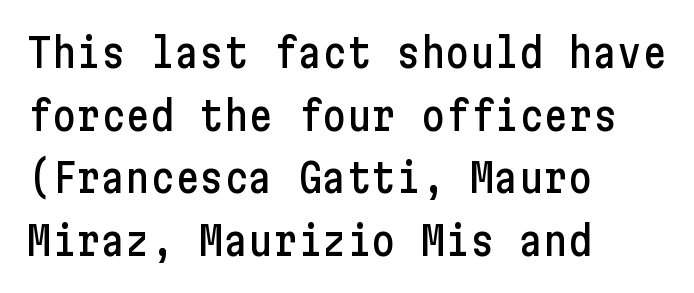
{"serif": "no", "italic": "no", "width": "condensed", "stroke_contrast": "low", "x_height": "medium", "underline": "no", "align": "left", "line_spacing": "normal", "line_spacing_ratio": 1.53, "letter_spacing": "normal", "letter_spacing_em": 0.0, "glyph_px": 41}
